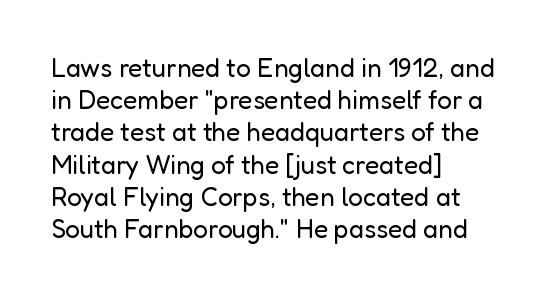
{"italic": "no", "bold": "no", "underline": "no", "align": "left", "line_spacing_ratio": 1.24, "letter_spacing": "normal", "letter_spacing_em": 0.0, "glyph_px": 26}
